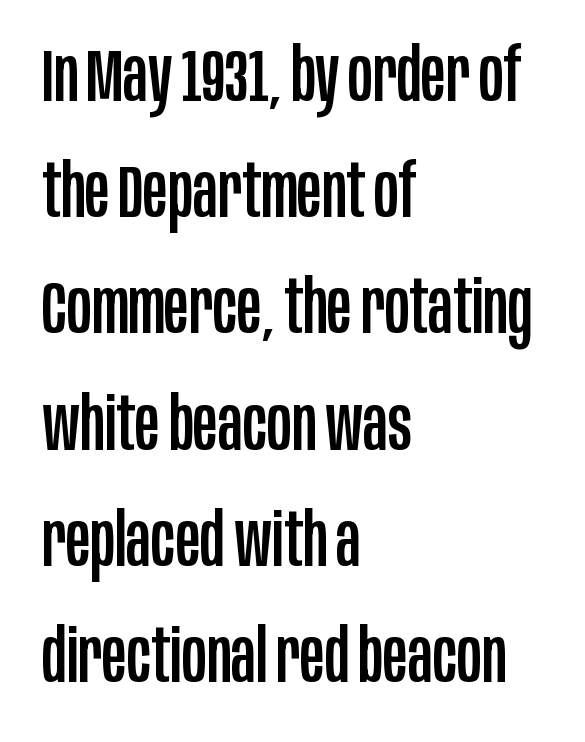
The image shows 74 px condensed sans-serif type, upright; set left-aligned, normal line spacing (1.57x), normal letter spacing, not underlined; low stroke contrast and a large x-height.
